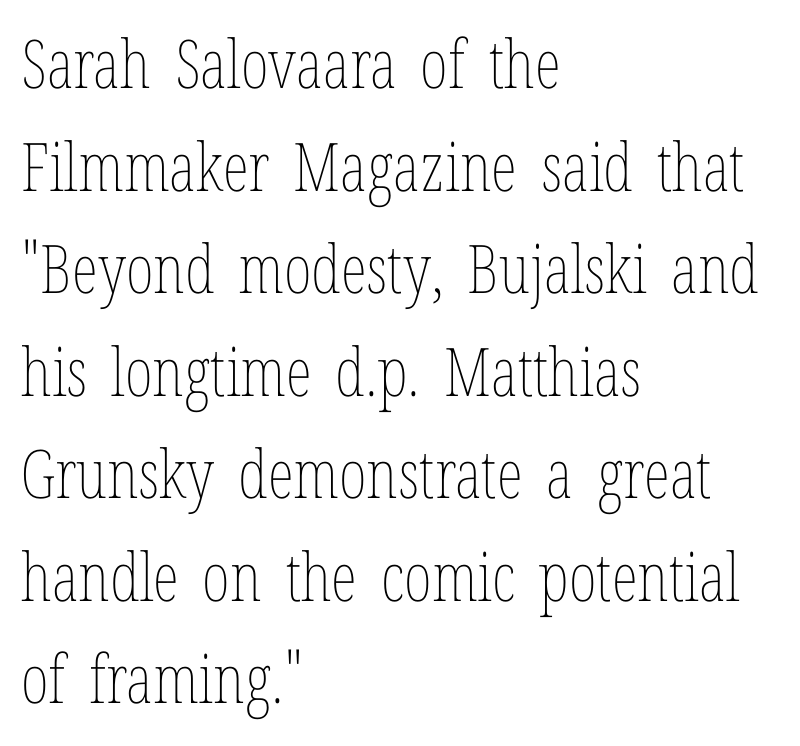
In CSS terms this would be text-align: left. Is there much room between lines? A standard amount, neither cramped nor airy. Default kerning and tracking; the words read as compact shapes. Stems and bowls with no extra thickness — not bold.
